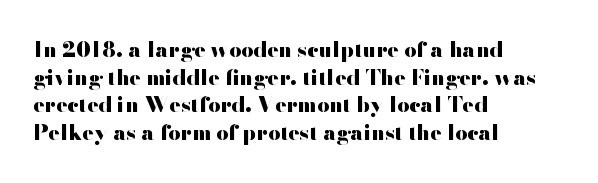
Q: Is the text bold? A: Yes.
Q: Is the text italic (slanted)? A: No, it is upright.
Q: Is the text underlined? A: No.
Q: How is the paragraph aligned? A: Left-aligned.
Q: Is the spacing between letters normal or unusually wide? A: Normal.
Q: Is the spacing between lines tight, normal or loose? A: Normal.
